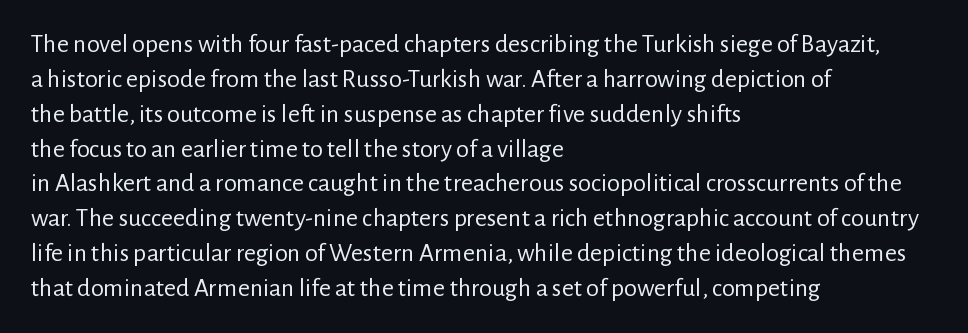
The strip under each line holds only bare page. Short note: letters normally spaced. The axis of the letterforms is exactly vertical. Line spacing here is normal. The rendering anchors every line to the left-hand side.
